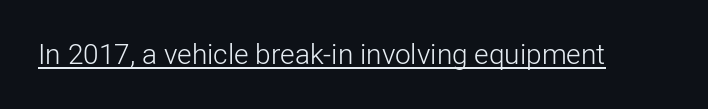
The image shows 28 px light sans-serif type, upright; set normal letter spacing, underlined; low stroke contrast and a medium x-height.
